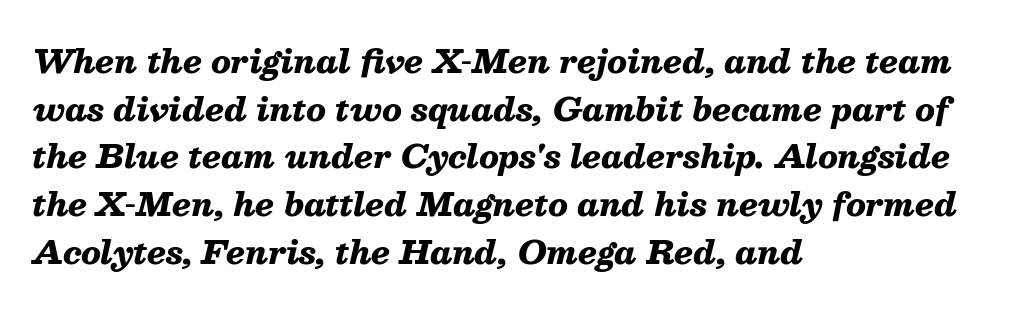
The characters look thick and weighty, a clear bold. Is this a fixed-width face? No — the glyphs have proportional, varying widths. The gaps between neighbouring characters are ordinary and unremarkable. Typeset ragged right — the left edge is the straight one. Decoration check: the copy has no underline. These lines sit exactly where default settings would place them.
